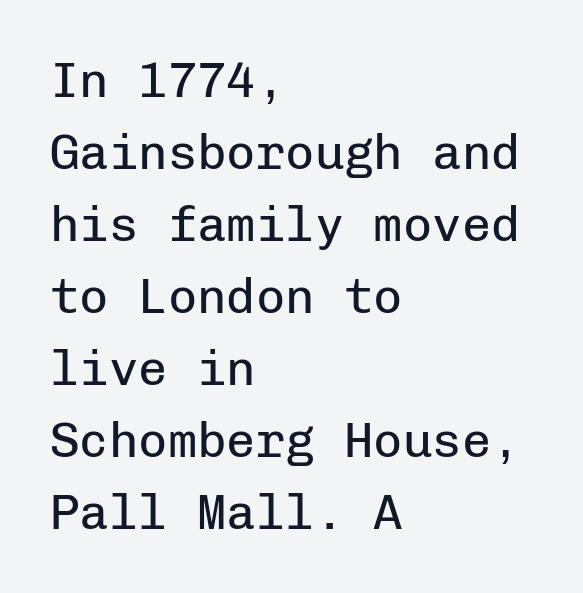
{"serif": "no", "italic": "no", "bold": "no", "weight": "regular", "width": "normal", "stroke_contrast": "low", "x_height": "medium", "monospaced": "yes", "underline": "no", "align": "left", "line_spacing": "normal", "line_spacing_ratio": 1.47, "letter_spacing": "normal", "letter_spacing_em": 0.0, "glyph_px": 49}
